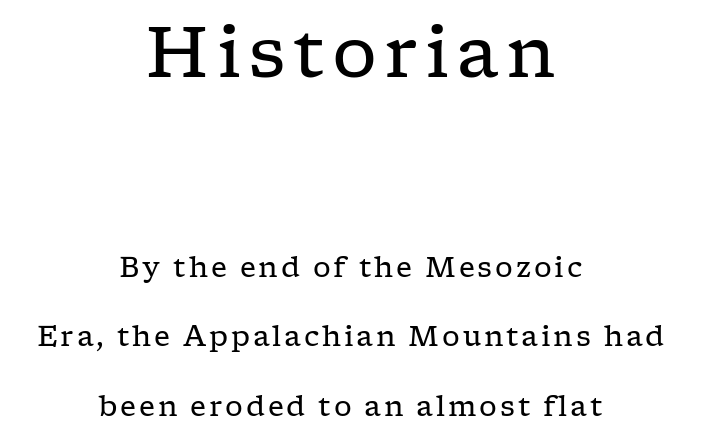
The image shows 71 px regular-weight, wide serif type, upright; set centered, loose line spacing (2.48x), not underlined; the first (top) block is 2.54x larger; low stroke contrast and a medium x-height.
